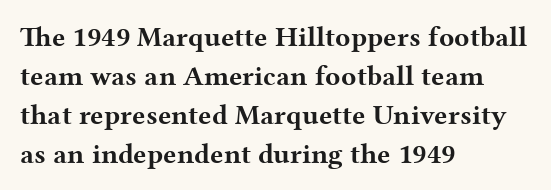
Horizontal bands of white between lines are of average thickness. Each letter's strokes conclude with small projecting serifs. One-word summary of the alignment: left. In terms of posture, this sample is upright. Here the designer chose a conventional face with non-uniform glyph widths. The type is set solid horizontally, with unmodified tracking.
